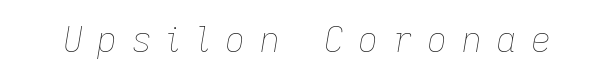
The image shows 35 px thin type, italic (leaning right); set unusually wide letter spacing (+0.41 em), not underlined; low stroke contrast and a medium x-height.
